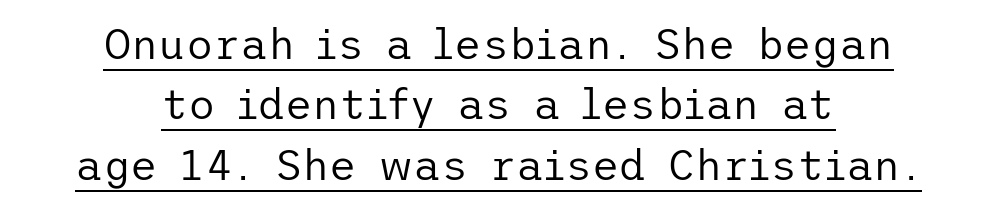
The image shows 42 px regular-weight sans-serif type, upright; set centered, normal line spacing (1.44x), normal letter spacing, underlined; low stroke contrast and a medium x-height.
